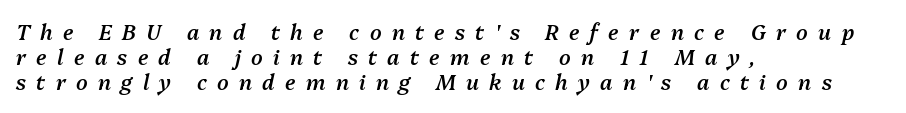
These lines carry some extra weight — a demibold, not a full bold. Loose tracking; the words dissolve into strings of separated letters. The setting favours the left margin, as ordinary paragraphs usually do. The string is rendered with underlining switched off.
